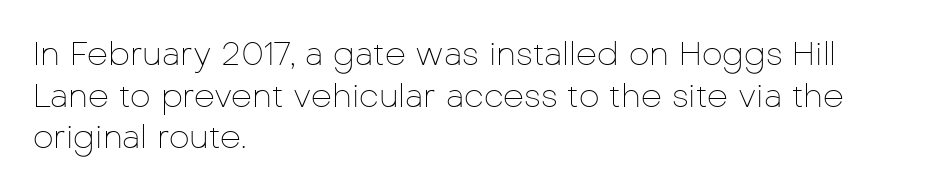
Q: Is the text bold? A: No.
Q: Is the text italic (slanted)? A: No, it is upright.
Q: Is the typeface a serif or a sans-serif typeface? A: Sans-serif.
Q: Is the text underlined? A: No.
Q: How is the paragraph aligned? A: Left-aligned.
Q: Is the spacing between letters normal or unusually wide? A: Normal.
Q: Is the spacing between lines tight, normal or loose? A: Normal.
Q: Width (condensed, normal, or wide)? A: Normal.
Q: Stroke contrast? A: Low.
Q: x-height? A: Medium.
Q: Monospaced? A: No.
